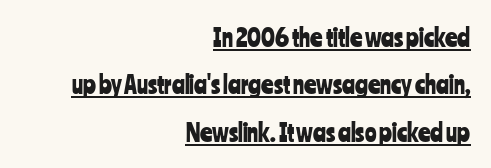
The image shows 24 px text type, upright; set right-aligned, loose line spacing (1.97x), normal letter spacing, underlined.
